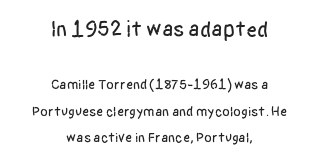
Any mark beneath the type? The region is blank. The letters sit at their default tracking, neither squeezed nor spread. Italic: no, the glyphs are upright roman. Reading top to bottom, the characters get smaller at the block break.
